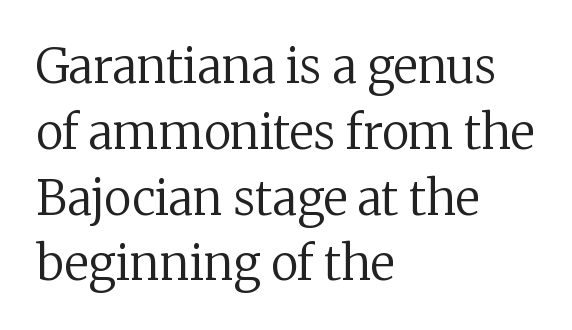
{"serif": "yes", "italic": "no", "bold": "no", "weight": "regular", "width": "normal", "stroke_contrast": "low", "x_height": "medium", "monospaced": "no", "underline": "no", "align": "left", "line_spacing": "normal", "line_spacing_ratio": 1.4, "letter_spacing": "normal", "letter_spacing_em": 0.0, "glyph_px": 47}
